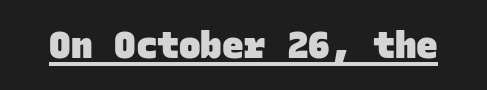
Q: Is the text bold? A: Yes.
Q: Is the typeface a serif or a sans-serif typeface? A: Sans-serif.
Q: Is the text underlined? A: Yes.
Q: Is the spacing between letters normal or unusually wide? A: Normal.
Q: Width (condensed, normal, or wide)? A: Normal.
Q: Stroke contrast? A: Low.
Q: x-height? A: Large.
Q: Monospaced? A: Yes.
